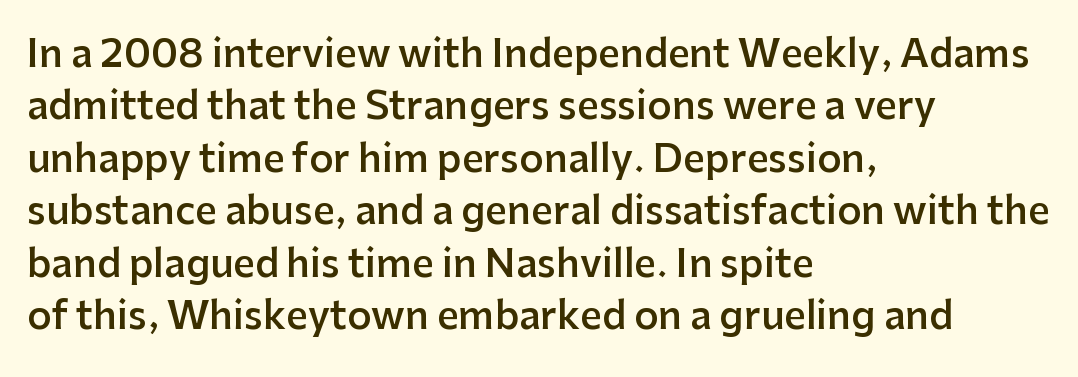
The image shows 38 px semibold sans-serif type, upright; set left-aligned, normal line spacing (1.38x), normal letter spacing, not underlined; low stroke contrast and a medium x-height.
